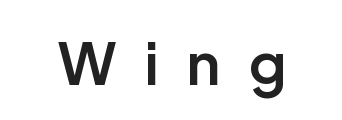
Q: Is the text bold? A: Semi-bold.
Q: Is the text italic (slanted)? A: No, it is upright.
Q: Is the typeface a serif or a sans-serif typeface? A: Sans-serif.
Q: Is the text underlined? A: No.
Q: Is the spacing between letters normal or unusually wide? A: Unusually wide.
Q: Width (condensed, normal, or wide)? A: Normal.
Q: Stroke contrast? A: Low.
Q: x-height? A: Medium.
Q: Monospaced? A: No.
